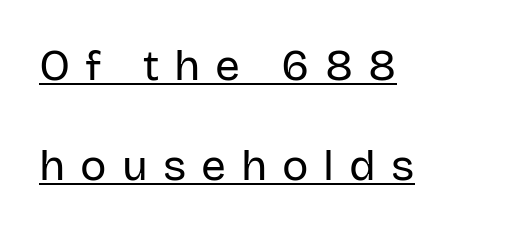
{"serif": "no", "italic": "no", "bold": "no", "weight": "regular", "width": "normal", "stroke_contrast": "low", "x_height": "large", "monospaced": "no", "underline": "yes", "align": "left", "line_spacing": "loose", "line_spacing_ratio": 2.28, "letter_spacing": "wide", "letter_spacing_em": 0.34, "glyph_px": 44}
